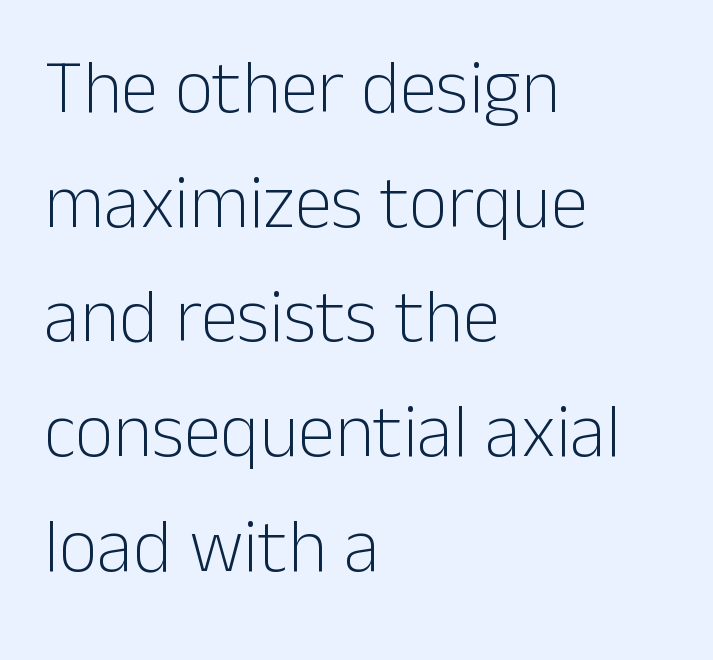
Q: Is the text bold? A: No.
Q: Is the text italic (slanted)? A: No, it is upright.
Q: Is the typeface a serif or a sans-serif typeface? A: Sans-serif.
Q: Is the text underlined? A: No.
Q: How is the paragraph aligned? A: Left-aligned.
Q: Is the spacing between letters normal or unusually wide? A: Normal.
Q: Is the spacing between lines tight, normal or loose? A: Normal.
Q: Width (condensed, normal, or wide)? A: Normal.
Q: Stroke contrast? A: Low.
Q: x-height? A: Medium.
Q: Monospaced? A: No.
